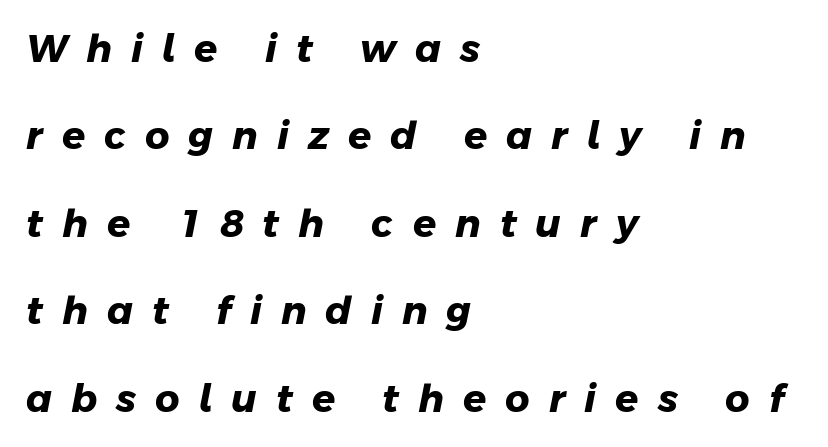
Q: Is the text bold? A: Yes.
Q: Is the typeface a serif or a sans-serif typeface? A: Sans-serif.
Q: Is the text underlined? A: No.
Q: How is the paragraph aligned? A: Left-aligned.
Q: Is the spacing between letters normal or unusually wide? A: Unusually wide.
Q: Is the spacing between lines tight, normal or loose? A: Loose.
Q: Width (condensed, normal, or wide)? A: Normal.
Q: Stroke contrast? A: Low.
Q: x-height? A: Medium.
Q: Monospaced? A: No.
